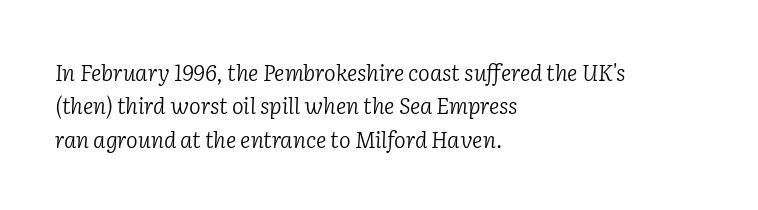
No extra ink here — the face is not bold. Line spacing here is normal. The specimen omits any rule beneath the text block's lines. This sample is left-justified, so line endings fall wherever the words run out. You could call the tracking neutral — neither tight nor loose.
